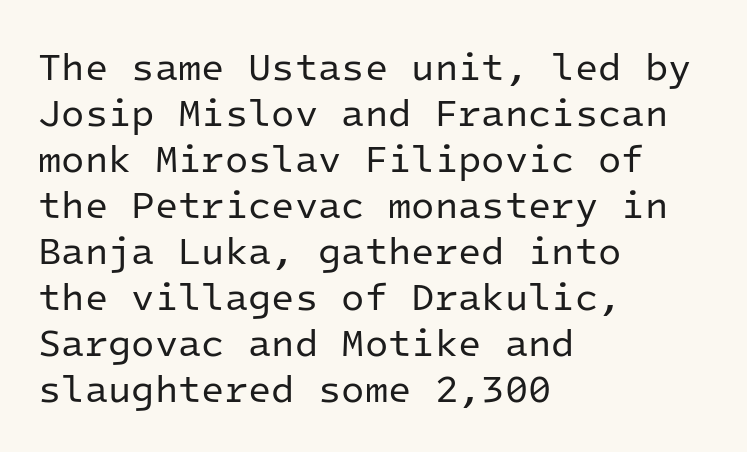
The image shows 38 px regular-weight sans-serif type, upright, monospaced; set left-aligned, line spacing 1.21x, normal letter spacing, not underlined; low stroke contrast and a medium x-height.
